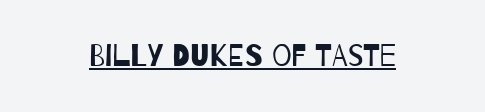
The image shows 31 px regular-weight, condensed sans-serif type; set normal letter spacing, underlined; low stroke contrast and a large x-height.
